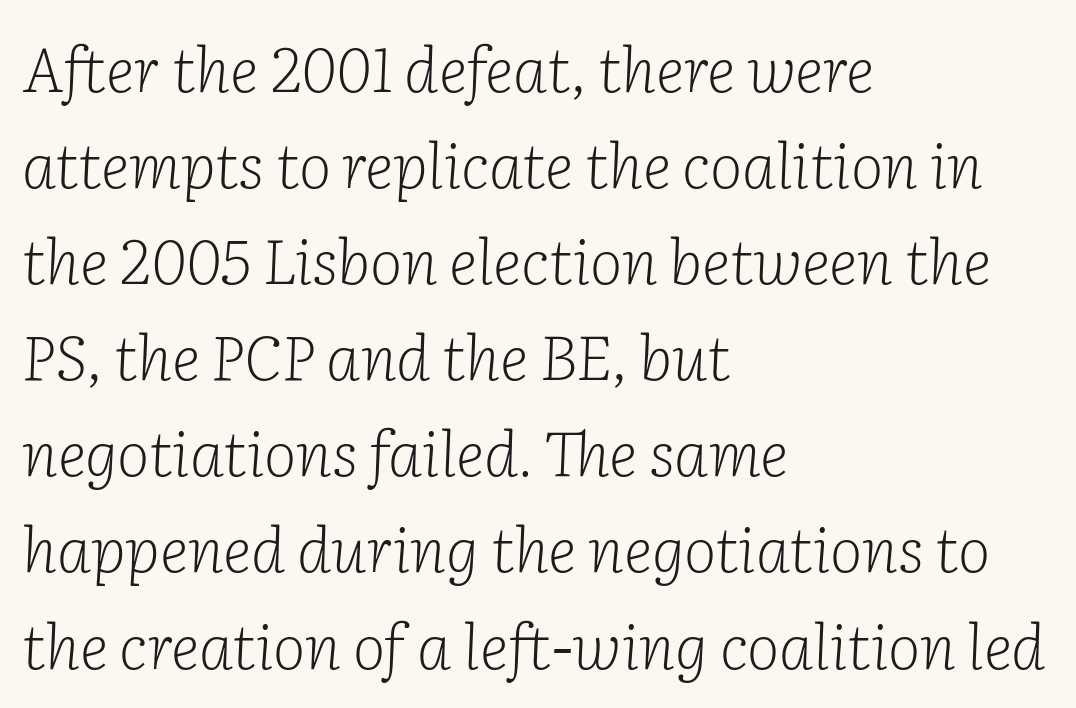
Q: Is the text bold? A: No.
Q: Is the text italic (slanted)? A: Yes, it leans right by about 2 degrees.
Q: Is the typeface a serif or a sans-serif typeface? A: Serif.
Q: Is the text underlined? A: No.
Q: How is the paragraph aligned? A: Left-aligned.
Q: Is the spacing between letters normal or unusually wide? A: Normal.
Q: Is the spacing between lines tight, normal or loose? A: Normal.
Q: Width (condensed, normal, or wide)? A: Normal.
Q: Stroke contrast? A: Low.
Q: x-height? A: Medium.
Q: Monospaced? A: No.
